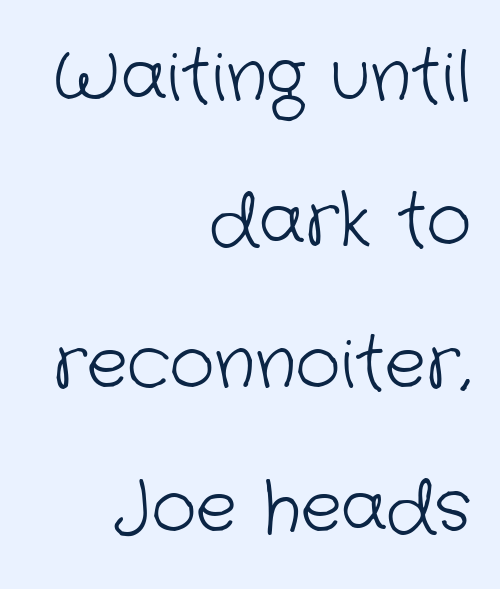
Honestly, the letter spacing is just normal — you wouldn't notice it. A sans-serif font was chosen for this passage. The lines are quadded right. The string is rendered with underlining switched off. A typesetter would call this leading open, well beyond the default.
